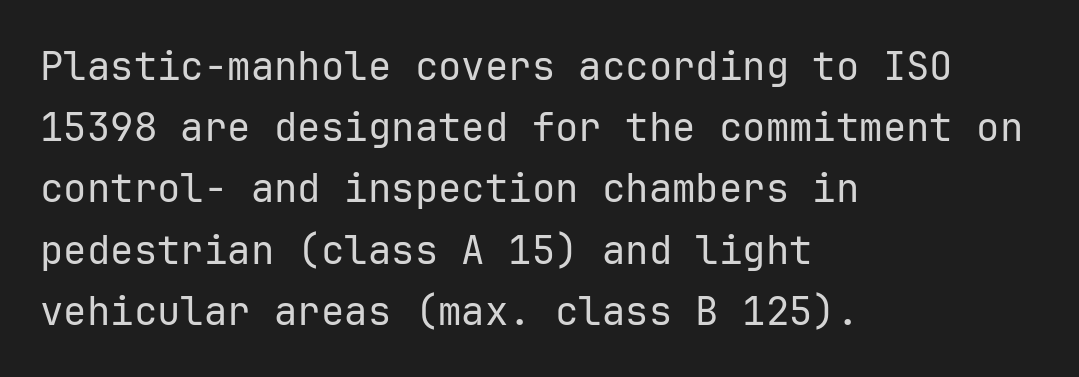
{"serif": "no", "italic": "no", "bold": "no", "weight": "regular", "width": "normal", "stroke_contrast": "low", "x_height": "medium", "monospaced": "yes", "underline": "no", "align": "left", "line_spacing": "normal", "line_spacing_ratio": 1.57, "letter_spacing": "normal", "letter_spacing_em": 0.0, "glyph_px": 39}
